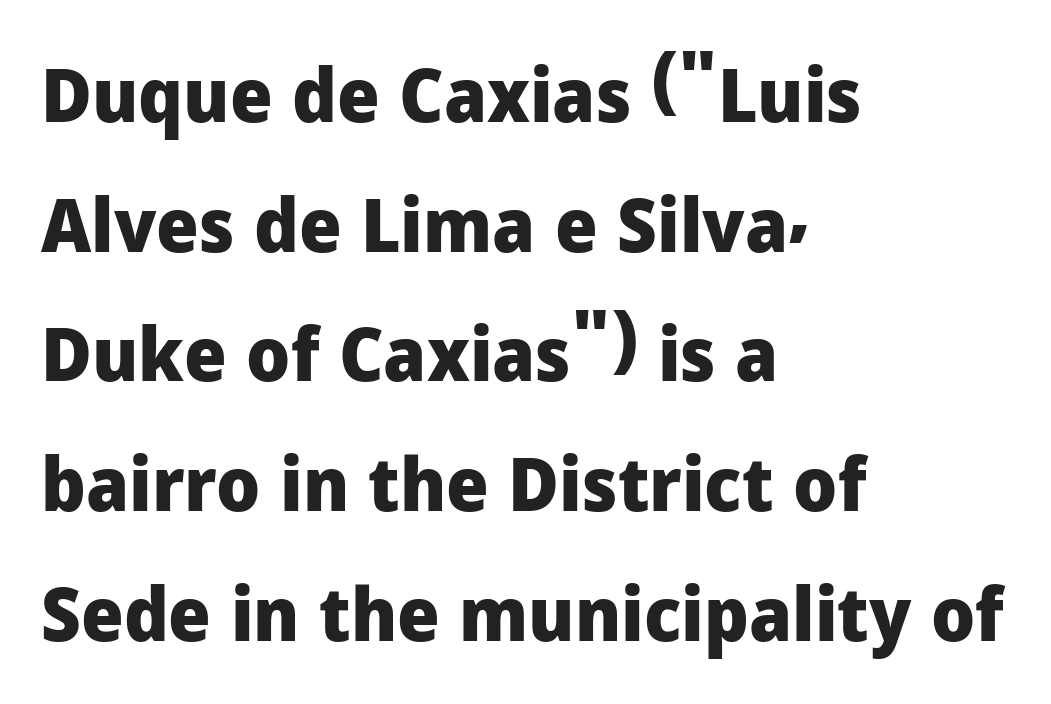
{"serif": "no", "italic": "no", "bold": "yes", "weight": "heavy", "width": "normal", "stroke_contrast": "low", "x_height": "medium", "monospaced": "no", "underline": "no", "align": "left", "line_spacing_ratio": 1.73, "letter_spacing": "normal", "letter_spacing_em": 0.0, "glyph_px": 75}
